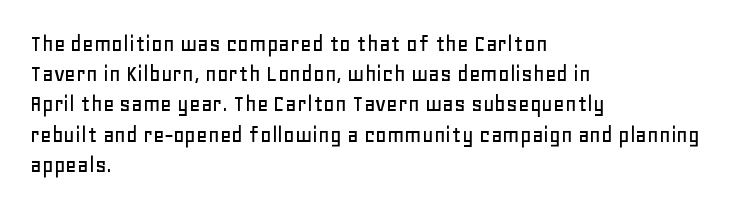
Q: Is the text italic (slanted)? A: No, it is upright.
Q: Is the text underlined? A: No.
Q: How is the paragraph aligned? A: Left-aligned.
Q: Is the spacing between letters normal or unusually wide? A: Normal.
